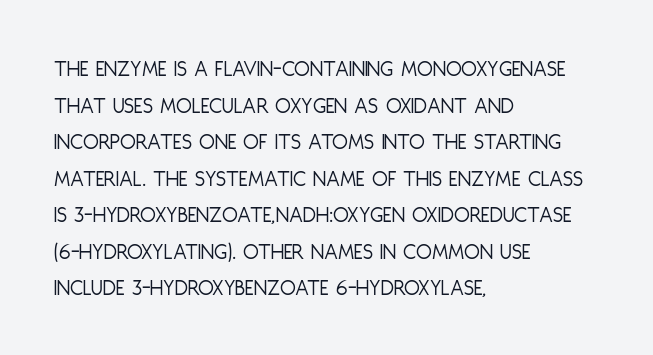
The image shows 23 px text type, upright; set left-aligned, normal line spacing (1.59x), normal letter spacing, not underlined.
